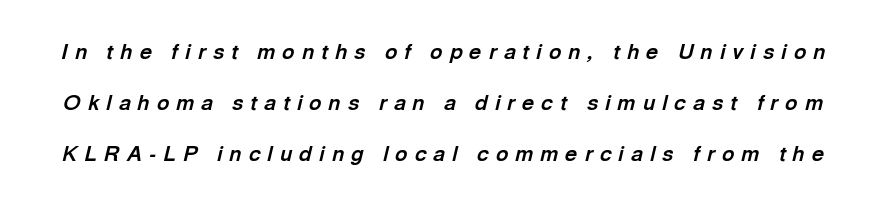
Heavy-handed strokes throughout: this text is bold. Italic: yes, the glyphs are oblique. How would I describe the line gaps? Wide and relaxed. Letter spacing: wide. Unmarked baselines from the first word to the last.
